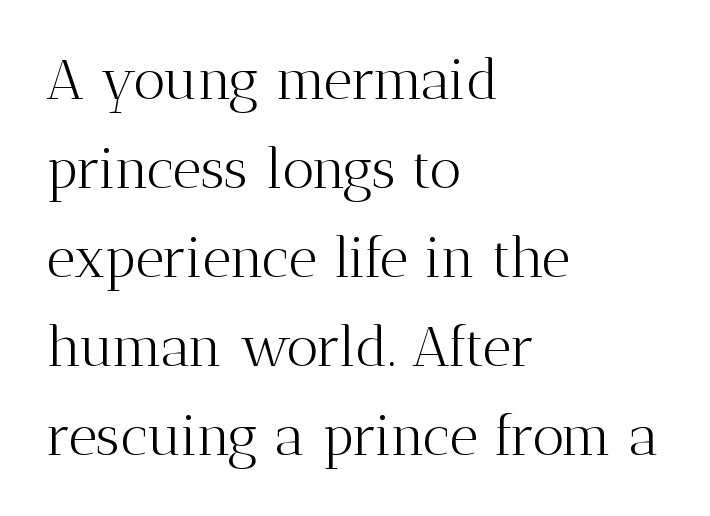
{"serif": "yes", "italic": "no", "bold": "no", "weight": "light", "width": "normal", "stroke_contrast": "medium", "x_height": "medium", "monospaced": "no", "underline": "no", "align": "left", "line_spacing": "normal", "line_spacing_ratio": 1.59, "letter_spacing": "normal", "letter_spacing_em": 0.0, "glyph_px": 56}
